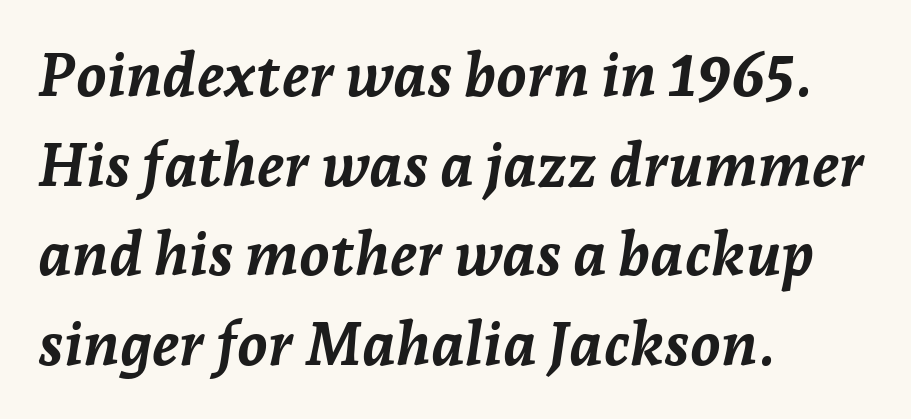
{"italic": "yes", "lean": "right", "slant_degrees": 7, "bold": "yes", "weight": "semibold", "width": "normal", "stroke_contrast": "low", "x_height": "medium", "monospaced": "no", "underline": "no", "align": "left", "line_spacing": "normal", "line_spacing_ratio": 1.47, "letter_spacing": "normal", "letter_spacing_em": 0.0, "glyph_px": 61}
